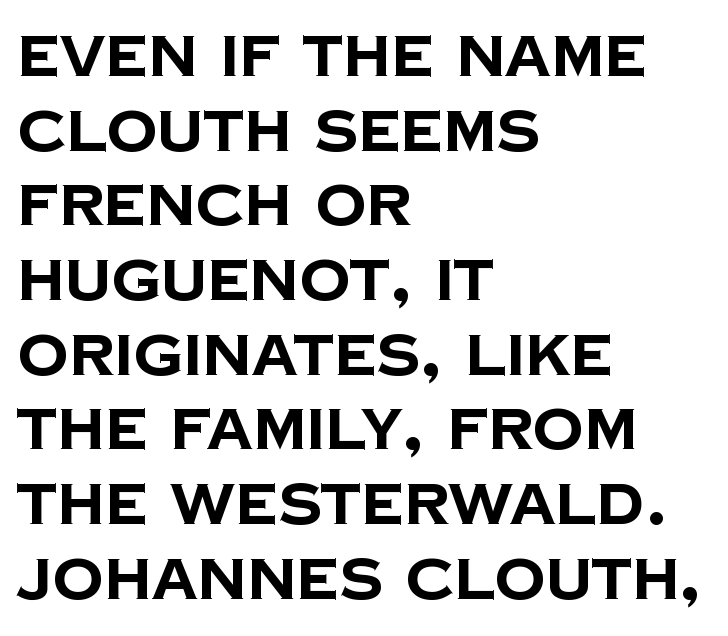
You could not count columns in this text — the font is proportionally spaced. In terms of letterform style, serifs are entirely absent. Students, note that the glyphs here touch the page at normal intervals. The glyphs are unaccompanied by any horizontal stroke below them.
